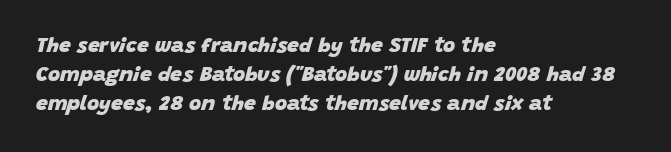
The image shows 21 px bold type, italic (leaning right); set left-aligned, normal line spacing (1.38x), normal letter spacing, not underlined.
